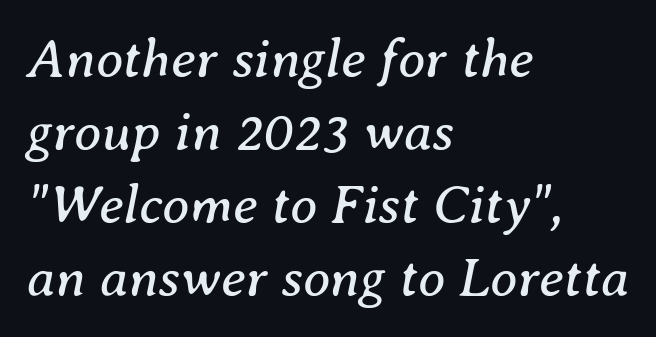
The text was rendered using a seriffed face with decorative stroke endings. Varying glyph widths throughout — classic text-font behaviour. Leftover space on each line is placed entirely after the last word. Baseline-to-baseline distance is the conventional proportion of letter height. The passage shown is not bold in any degree. Quick note: italic.
